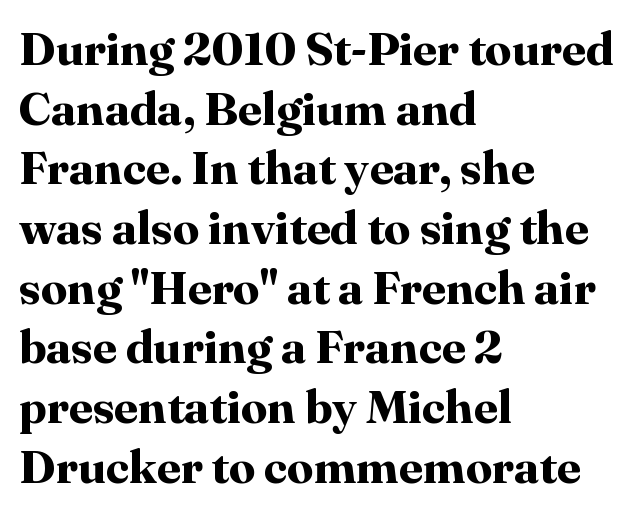
The image shows 47 px bold serif type, upright; set left-aligned, normal line spacing (1.27x), normal letter spacing, not underlined; high stroke contrast and a medium x-height.
